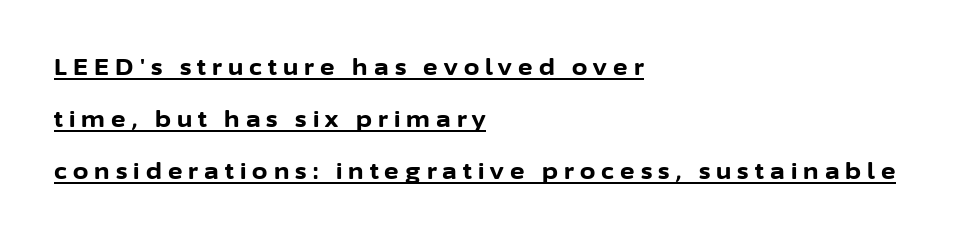
The image shows 22 px bold type, upright; set left-aligned, loose line spacing (2.37x), unusually wide letter spacing (+0.28 em), underlined.
